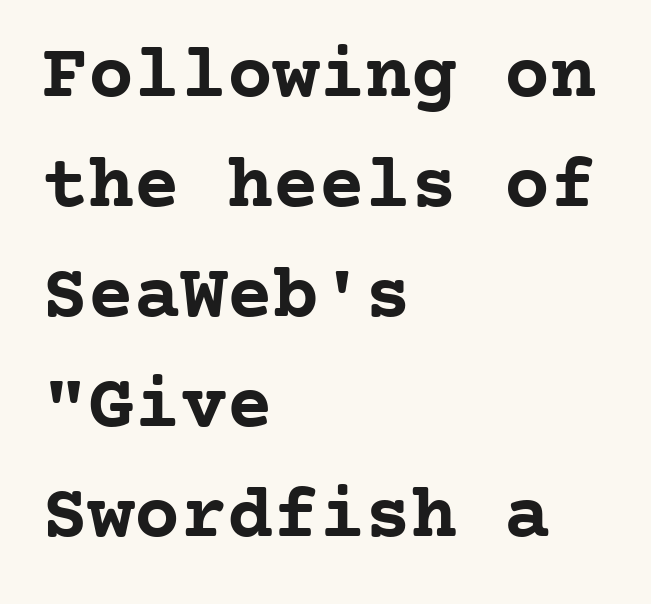
The rendering uses typewriter-style spacing with identical character cells. Caption: standard tracking, unaltered. The designer went with a serif here, giving each stem small feet. Anything drawn beneath the words? Only blank space. Is there much room between lines? A standard amount, neither cramped nor airy. The paragraph has a hard left edge and a soft right edge.
